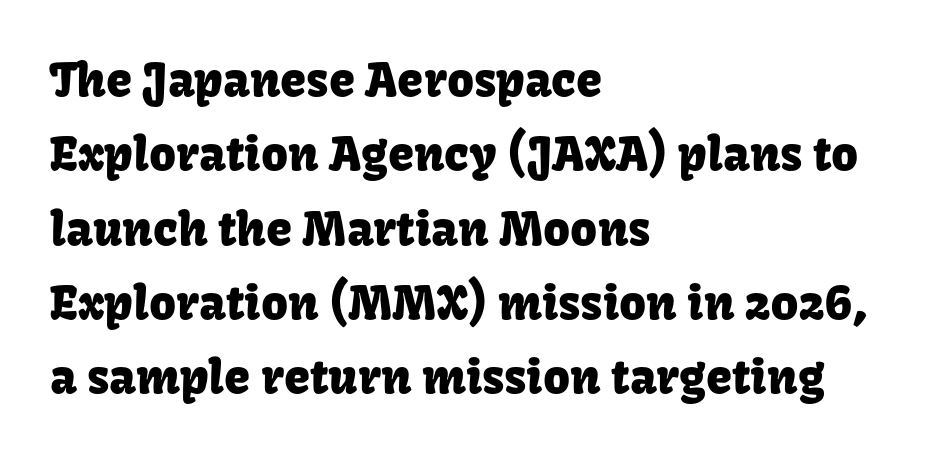
The image shows 47 px sans-serif type, upright; set left-aligned, normal line spacing (1.58x), normal letter spacing, not underlined; low stroke contrast and a medium x-height.
